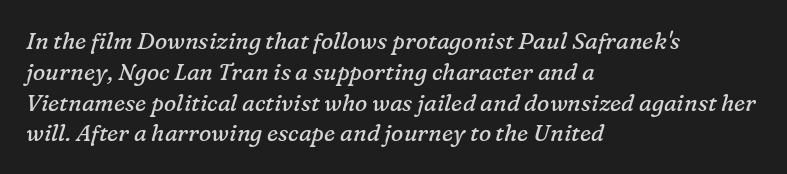
Q: Is the text bold? A: No.
Q: Is the text italic (slanted)? A: Yes, it leans right by about 16 degrees.
Q: Is the text underlined? A: No.
Q: How is the paragraph aligned? A: Left-aligned.
Q: Is the spacing between letters normal or unusually wide? A: Normal.
Q: Is the spacing between lines tight, normal or loose? A: Normal.
